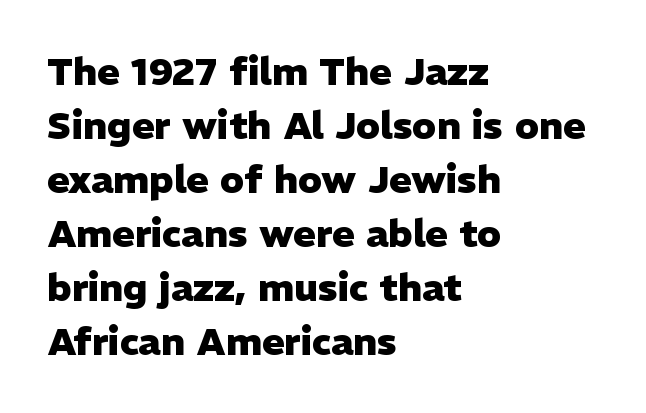
Q: Is the text bold? A: Yes.
Q: Is the text italic (slanted)? A: No, it is upright.
Q: Is the typeface a serif or a sans-serif typeface? A: Sans-serif.
Q: Is the text underlined? A: No.
Q: How is the paragraph aligned? A: Left-aligned.
Q: Is the spacing between letters normal or unusually wide? A: Normal.
Q: Is the spacing between lines tight, normal or loose? A: Normal.
Q: Width (condensed, normal, or wide)? A: Normal.
Q: Stroke contrast? A: Low.
Q: x-height? A: Medium.
Q: Monospaced? A: No.
